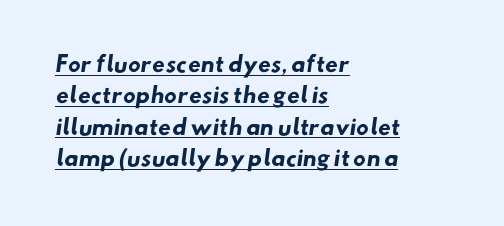
Q: Is the text bold? A: Yes.
Q: Is the text underlined? A: Yes.
Q: How is the paragraph aligned? A: Left-aligned.
Q: Is the spacing between letters normal or unusually wide? A: Normal.
Q: Is the spacing between lines tight, normal or loose? A: Normal.
